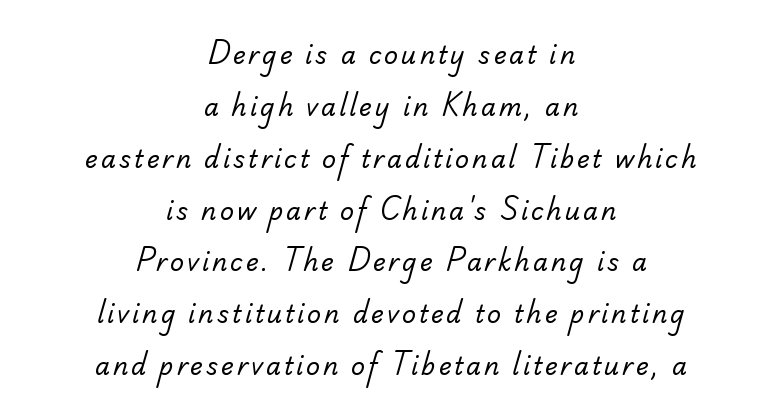
This rendering uses center alignment, leaving both contours irregular but symmetric. Letters rest on an invisible, unmarked baseline. Does the leading feel generous? Absolutely, it's lavish. The face looks like a standard text weight, possibly lighter.
